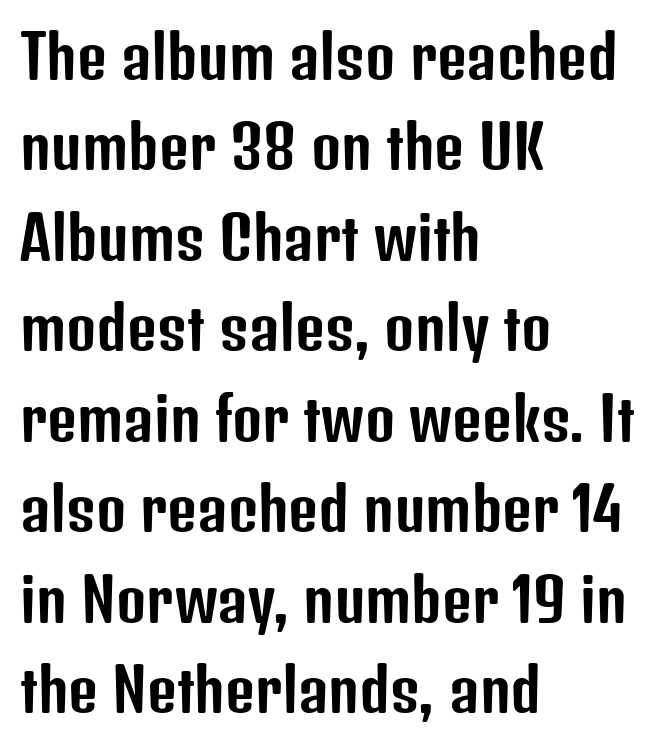
{"serif": "no", "italic": "no", "width": "condensed", "stroke_contrast": "low", "x_height": "medium", "monospaced": "no", "underline": "no", "align": "left", "line_spacing": "normal", "line_spacing_ratio": 1.56, "letter_spacing": "normal", "letter_spacing_em": 0.0, "glyph_px": 58}
